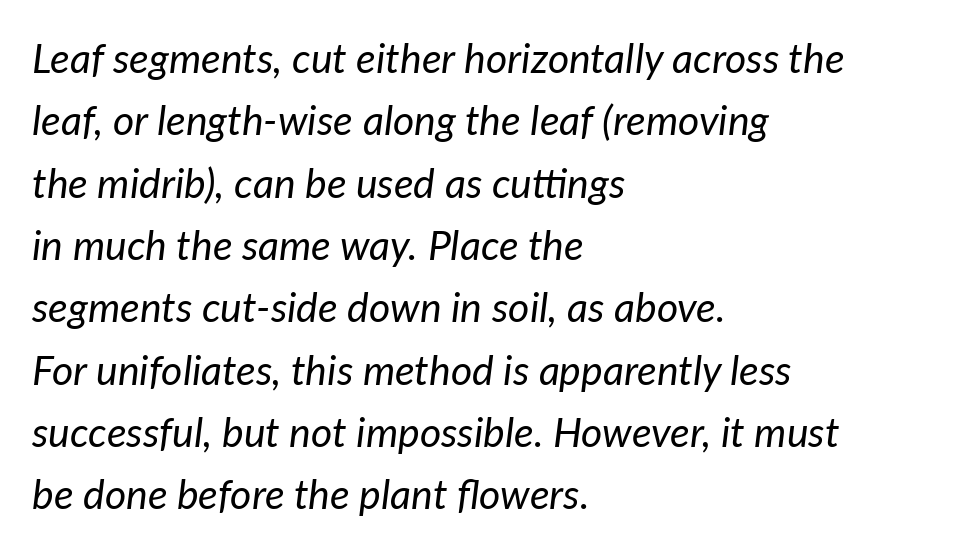
The image shows 41 px regular-weight type, italic (leaning right); set left-aligned, normal line spacing (1.52x), normal letter spacing, not underlined; low stroke contrast and a medium x-height.
